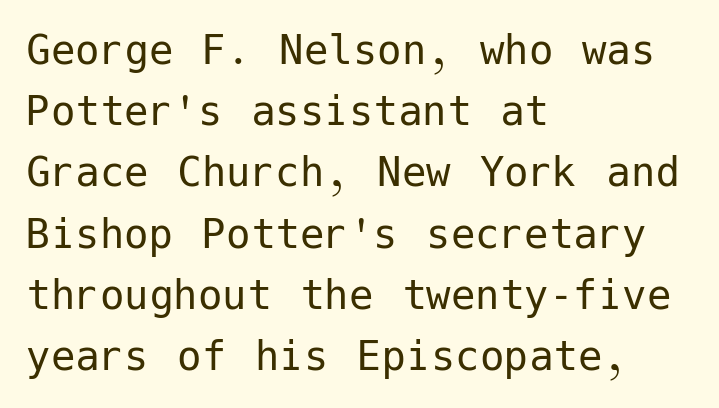
Q: Is the text bold? A: No.
Q: Is the text italic (slanted)? A: No, it is upright.
Q: Is the typeface a serif or a sans-serif typeface? A: Sans-serif.
Q: Is the text underlined? A: No.
Q: How is the paragraph aligned? A: Left-aligned.
Q: Is the spacing between letters normal or unusually wide? A: Normal.
Q: Is the spacing between lines tight, normal or loose? A: Normal.
Q: Width (condensed, normal, or wide)? A: Normal.
Q: Stroke contrast? A: Low.
Q: x-height? A: Medium.
